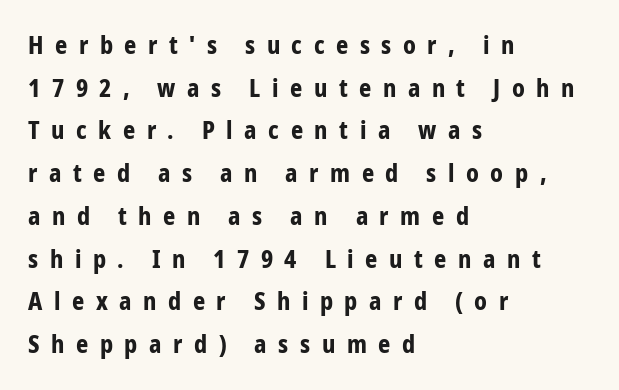
Q: Is the text bold? A: Yes.
Q: Is the text italic (slanted)? A: No, it is upright.
Q: Is the text underlined? A: No.
Q: How is the paragraph aligned? A: Left-aligned.
Q: Is the spacing between letters normal or unusually wide? A: Unusually wide.
